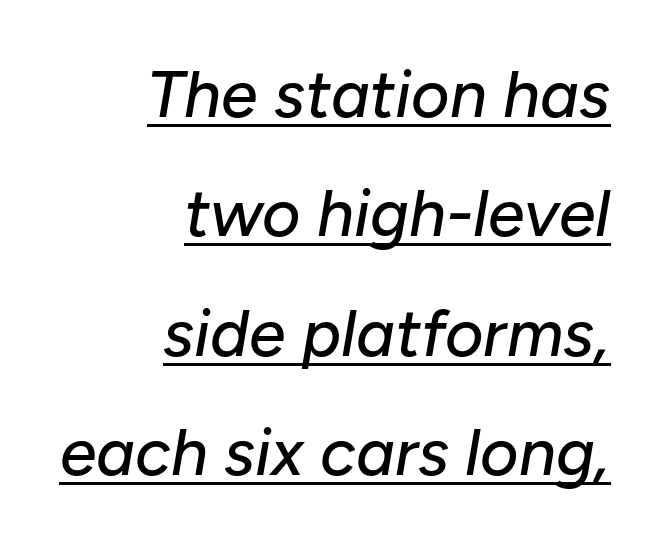
{"italic": "yes", "lean": "right", "slant_degrees": 10, "width": "normal", "stroke_contrast": "low", "x_height": "medium", "monospaced": "no", "underline": "yes", "align": "right", "line_spacing_ratio": 1.81, "letter_spacing": "normal", "letter_spacing_em": 0.0, "glyph_px": 66}
